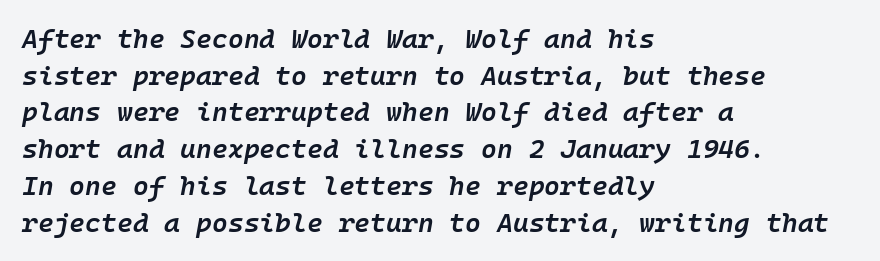
Q: Is the text bold? A: Semi-bold.
Q: Is the text italic (slanted)? A: Yes, it leans right by about 10 degrees.
Q: Is the text underlined? A: No.
Q: How is the paragraph aligned? A: Left-aligned.
Q: Is the spacing between letters normal or unusually wide? A: Normal.
Q: Is the spacing between lines tight, normal or loose? A: Normal.
